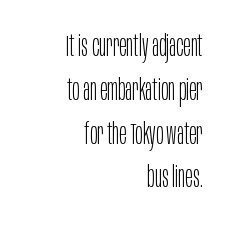
Q: Is the text bold? A: No.
Q: Is the text italic (slanted)? A: No, it is upright.
Q: Is the typeface a serif or a sans-serif typeface? A: Sans-serif.
Q: Is the text underlined? A: No.
Q: How is the paragraph aligned? A: Right-aligned.
Q: Is the spacing between letters normal or unusually wide? A: Normal.
Q: Is the spacing between lines tight, normal or loose? A: Normal.
Q: Width (condensed, normal, or wide)? A: Condensed.
Q: Stroke contrast? A: Low.
Q: x-height? A: Large.
Q: Monospaced? A: No.
